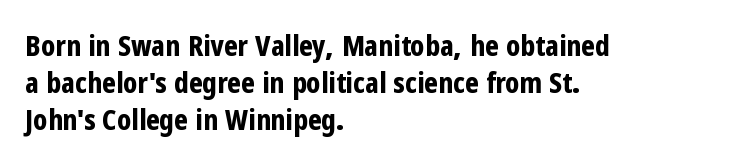
The gaps between neighbouring characters are ordinary and unremarkable. Students, observe: this is what conventionally led text looks like. The text block is weighted toward the left margin, trailing off unevenly rightward. Anything drawn beneath the words? Only blank space. Proportional: the letters do not fall into vertical columns.
